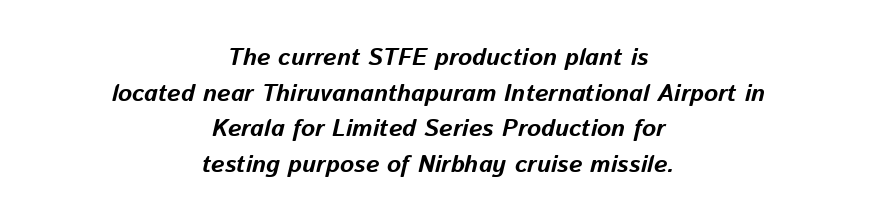
Q: Is the text bold? A: Yes.
Q: Is the text italic (slanted)? A: Yes, it leans right by about 13 degrees.
Q: Is the text underlined? A: No.
Q: How is the paragraph aligned? A: Centered.
Q: Is the spacing between letters normal or unusually wide? A: Normal.
Q: Is the spacing between lines tight, normal or loose? A: Normal.
